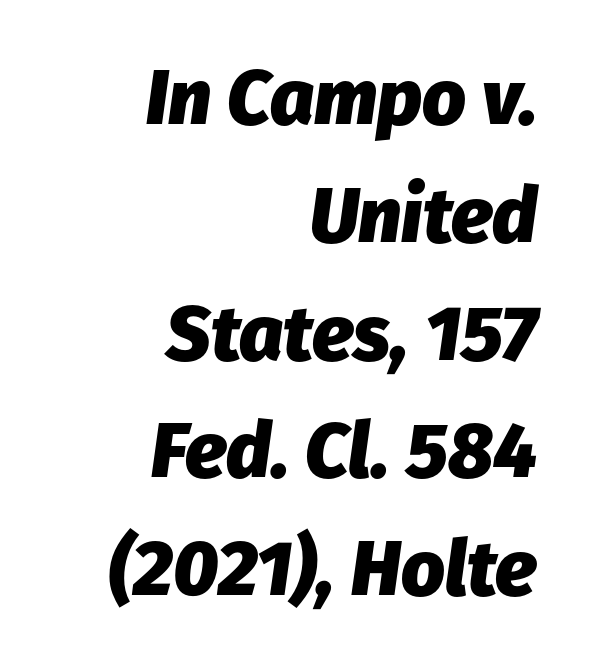
The image shows 77 px heavy type, italic (leaning right); set right-aligned, normal line spacing (1.53x), normal letter spacing, not underlined; low stroke contrast and a medium x-height.
